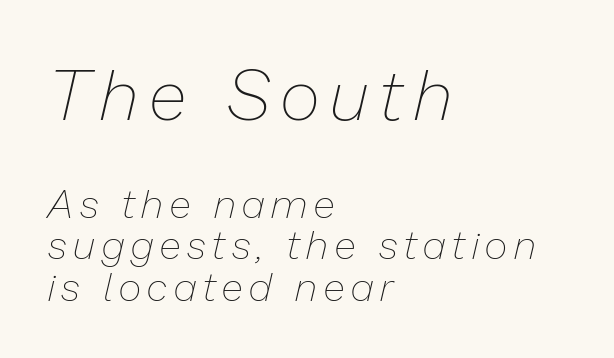
{"italic": "yes", "lean": "right", "slant_degrees": 13, "bold": "no", "weight": "thin", "width": "normal", "stroke_contrast": "low", "x_height": "medium", "monospaced": "no", "underline": "no", "align": "left", "line_spacing": "tight", "line_spacing_ratio": 1.04, "larger_block": "first", "size_ratio": 1.75, "glyph_px": 70}
